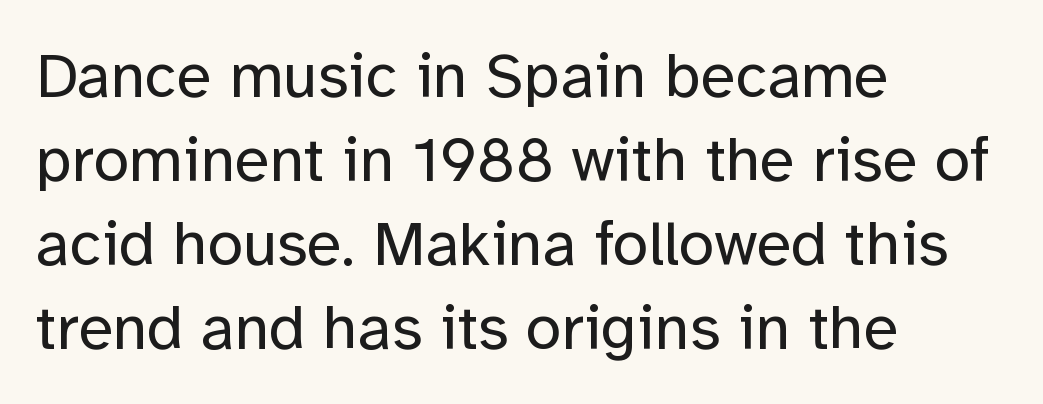
Does the lettering tilt? It doesn't — this is upright. I'd call this a sans setting — the letters go barefoot. This reads as an unemphasized weight, regular at the heaviest. Interline gaps are of average width in this sample. Letter spacing: default.
